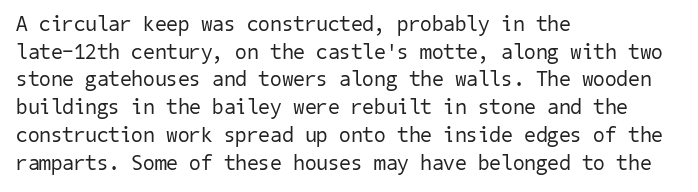
The image shows 21 px text type; set left-aligned, normal line spacing (1.32x), normal letter spacing, not underlined.
